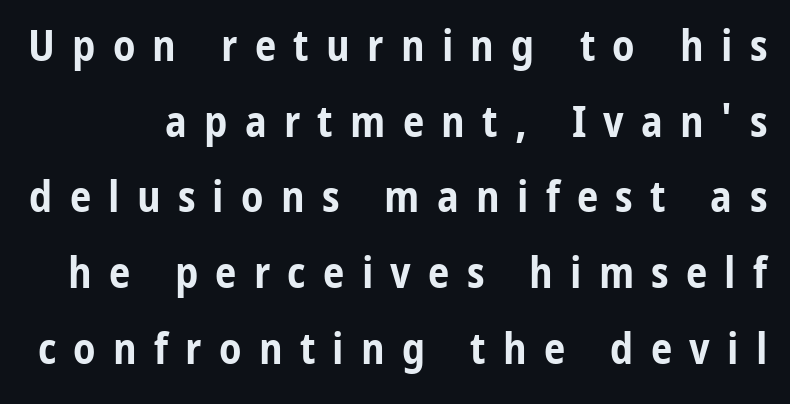
{"serif": "no", "italic": "no", "bold": "yes", "weight": "bold", "width": "condensed", "stroke_contrast": "low", "x_height": "medium", "monospaced": "no", "underline": "no", "line_spacing_ratio": 1.76, "letter_spacing": "wide", "letter_spacing_em": 0.4, "glyph_px": 43}
